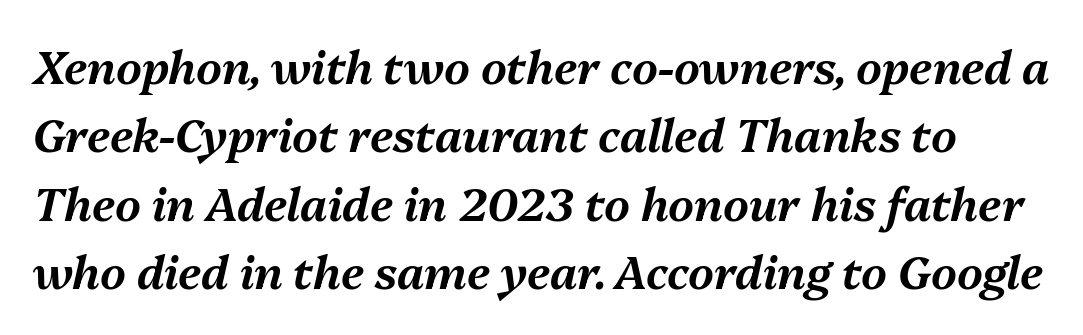
Here the designer chose a conventional face with non-uniform glyph widths. You can tell it's italic because the verticals aren't actually vertical. This rendering features lettering with no underline. Each new line begins a customary step beneath the previous one. The passage shown has conventional tracking throughout.
